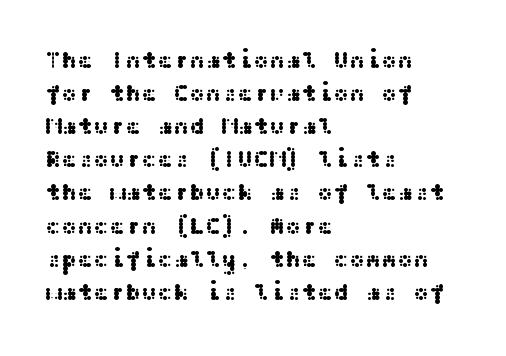
Q: Is the text italic (slanted)? A: No, it is upright.
Q: Is the text underlined? A: No.
Q: How is the paragraph aligned? A: Left-aligned.
Q: Is the spacing between letters normal or unusually wide? A: Normal.
Q: Is the spacing between lines tight, normal or loose? A: Normal.
